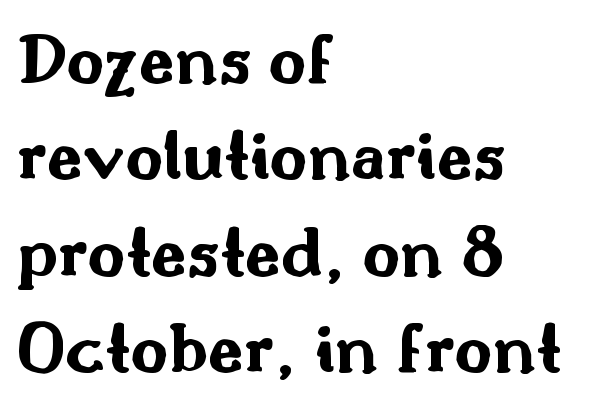
Leftover space on each line is placed entirely after the last word. Tall strokes in this sample are plumb rather than angled. Character widths vary here, with narrow letters taking less room than wide ones. A dark, heavy texture on the line: the type is bold. A normal amount of white space separates one row of letters from the next. The characters display no serif detailing; their extremities are plain.
